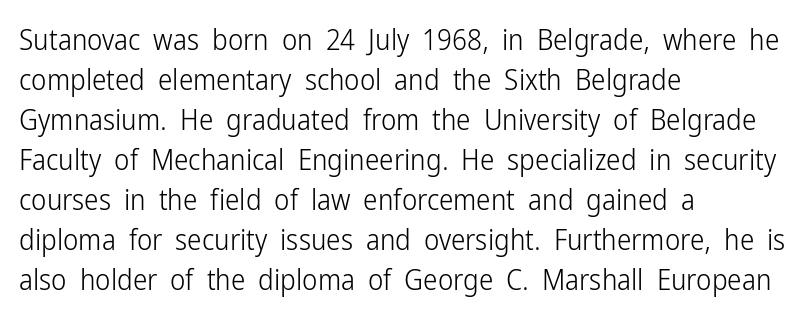
Q: Is the text bold? A: No.
Q: Is the text italic (slanted)? A: No, it is upright.
Q: Is the typeface a serif or a sans-serif typeface? A: Sans-serif.
Q: Is the text underlined? A: No.
Q: How is the paragraph aligned? A: Left-aligned.
Q: Is the spacing between letters normal or unusually wide? A: Normal.
Q: Is the spacing between lines tight, normal or loose? A: Normal.
Q: Width (condensed, normal, or wide)? A: Condensed.
Q: Stroke contrast? A: Low.
Q: x-height? A: Medium.
Q: Monospaced? A: No.
